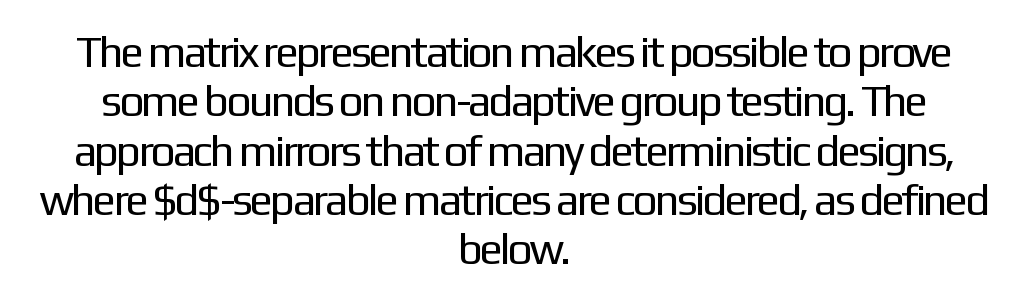
Q: Is the text bold? A: No.
Q: Is the text italic (slanted)? A: No, it is upright.
Q: Is the typeface a serif or a sans-serif typeface? A: Sans-serif.
Q: Is the text underlined? A: No.
Q: How is the paragraph aligned? A: Centered.
Q: Is the spacing between letters normal or unusually wide? A: Normal.
Q: Is the spacing between lines tight, normal or loose? A: Tight.
Q: Width (condensed, normal, or wide)? A: Normal.
Q: Stroke contrast? A: Low.
Q: x-height? A: Medium.
Q: Monospaced? A: No.
